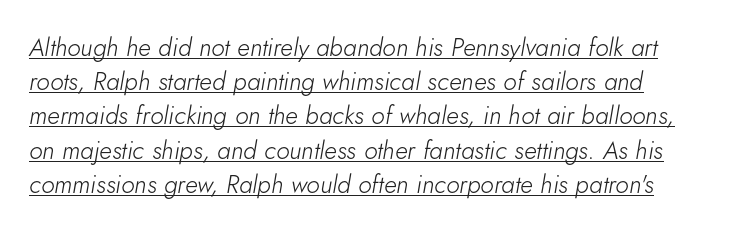
The letterforms sit at book weight or below. Nothing unusual about the tracking: characters are spaced as the font intends. In terms of posture, this sample is oblique. If you measured baseline to baseline, you'd find a middling distance. Underlining? Definitely there.
